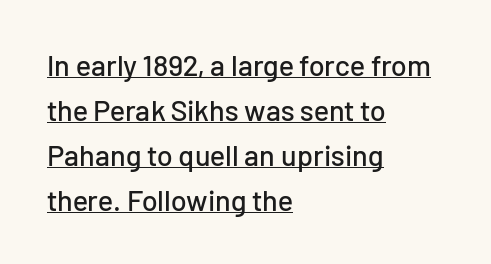
The horizontal fit of the characters is conventional and even. The type family on display is of the sans-serif kind. Each letter keeps its own natural width here, so spacing adapts to shape. Each line of the rendering has a horizontal stroke beneath the glyphs.
